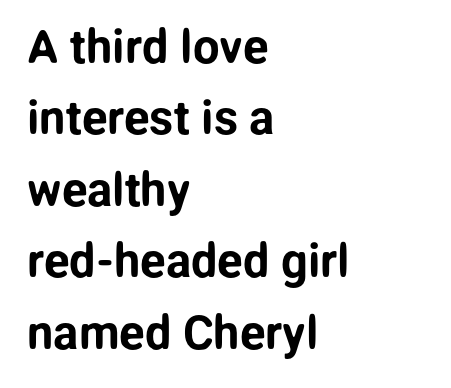
Q: Is the text italic (slanted)? A: No, it is upright.
Q: Is the typeface a serif or a sans-serif typeface? A: Sans-serif.
Q: Is the text underlined? A: No.
Q: How is the paragraph aligned? A: Left-aligned.
Q: Is the spacing between letters normal or unusually wide? A: Normal.
Q: Is the spacing between lines tight, normal or loose? A: Normal.
Q: Width (condensed, normal, or wide)? A: Normal.
Q: Stroke contrast? A: Low.
Q: x-height? A: Medium.
Q: Monospaced? A: No.
